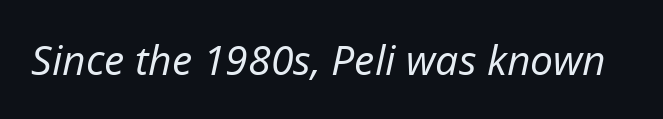
{"italic": "yes", "lean": "right", "slant_degrees": 12, "bold": "no", "weight": "regular", "width": "normal", "stroke_contrast": "low", "x_height": "medium", "monospaced": "no", "underline": "no", "letter_spacing": "normal", "letter_spacing_em": 0.0, "glyph_px": 41}
